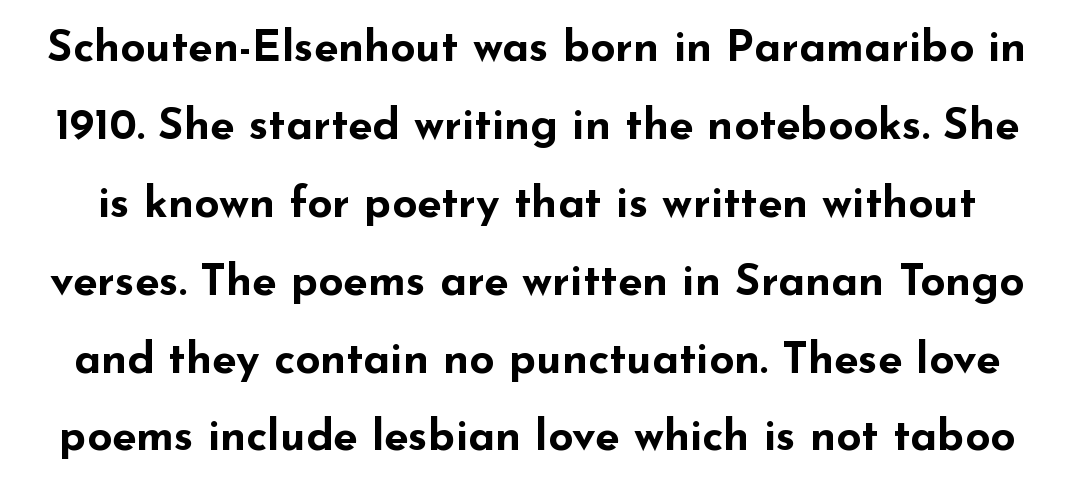
The image shows 44 px bold, wide sans-serif type, upright; set line spacing 1.77x, normal letter spacing, not underlined; low stroke contrast and a small x-height.
